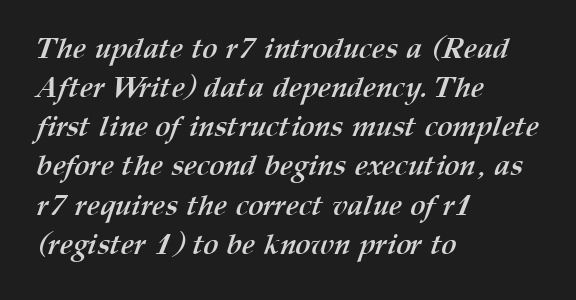
{"bold": "yes", "weight": "semibold", "width": "normal", "stroke_contrast": "medium", "x_height": "medium", "monospaced": "no", "underline": "no", "align": "left", "line_spacing": "normal", "line_spacing_ratio": 1.35, "letter_spacing": "normal", "letter_spacing_em": 0.0, "glyph_px": 29}
